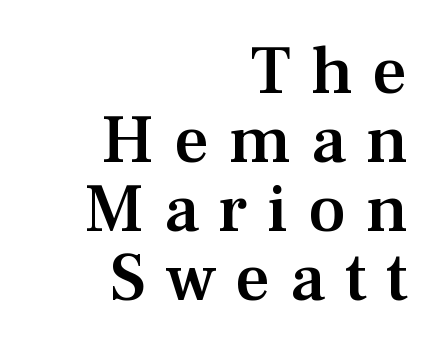
{"serif": "yes", "italic": "no", "bold": "semi", "weight": "semibold", "width": "normal", "stroke_contrast": "medium", "x_height": "medium", "monospaced": "no", "underline": "no", "align": "right", "line_spacing": "tight", "line_spacing_ratio": 1.0, "letter_spacing": "wide", "letter_spacing_em": 0.28, "glyph_px": 69}
